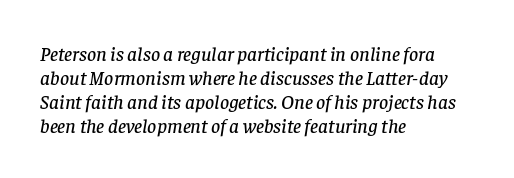
The image shows 20 px text type, italic (leaning right); set left-aligned, line spacing 1.2x, normal letter spacing, not underlined.
